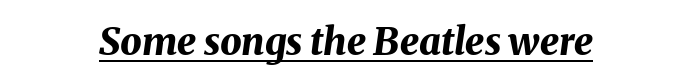
Q: Is the text bold? A: Yes.
Q: Is the text italic (slanted)? A: Yes, it leans right by about 8 degrees.
Q: Is the text underlined? A: Yes.
Q: Is the spacing between letters normal or unusually wide? A: Normal.
Q: Width (condensed, normal, or wide)? A: Normal.
Q: Stroke contrast? A: Medium.
Q: x-height? A: Medium.
Q: Monospaced? A: No.
